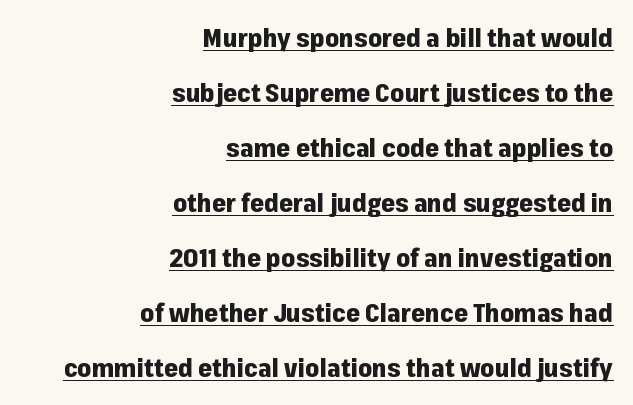
The image shows 25 px bold type, upright; set right-aligned, loose line spacing (2.2x), normal letter spacing, underlined.
